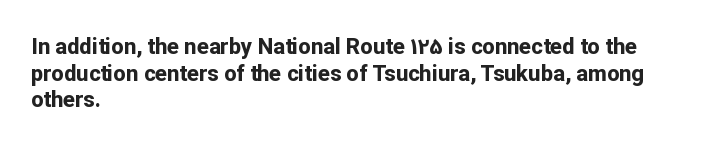
Which margin do the lines hug? The left one — the right edge is uneven. Weight check: bold — yes, fully. Tracking here is standard; glyphs follow each other at the usual distance. Unlike italic type, these characters show no tilt at all. Just letters on the line, the space beneath them empty.
